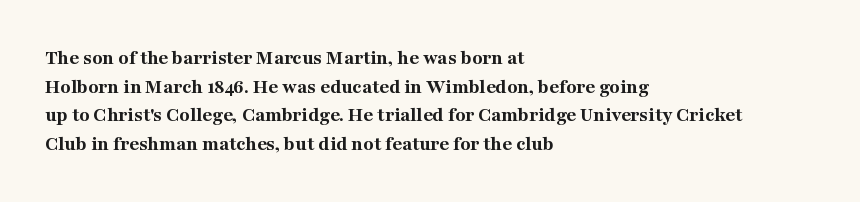
Q: Is the text bold? A: Yes.
Q: Is the text italic (slanted)? A: No, it is upright.
Q: Is the text underlined? A: No.
Q: How is the paragraph aligned? A: Left-aligned.
Q: Is the spacing between letters normal or unusually wide? A: Normal.
Q: Is the spacing between lines tight, normal or loose? A: Normal.
